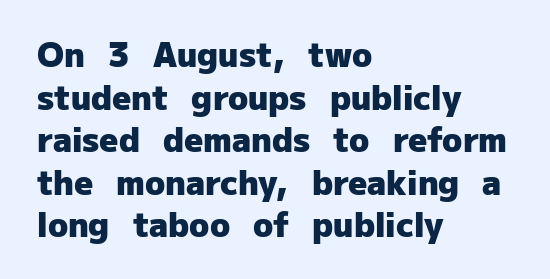
Q: Is the text bold? A: Yes.
Q: Is the text italic (slanted)? A: No, it is upright.
Q: Is the typeface a serif or a sans-serif typeface? A: Sans-serif.
Q: Is the text underlined? A: No.
Q: How is the paragraph aligned? A: Left-aligned.
Q: Is the spacing between letters normal or unusually wide? A: Normal.
Q: Is the spacing between lines tight, normal or loose? A: Normal.
Q: Width (condensed, normal, or wide)? A: Normal.
Q: Stroke contrast? A: Low.
Q: x-height? A: Medium.
Q: Monospaced? A: No.
